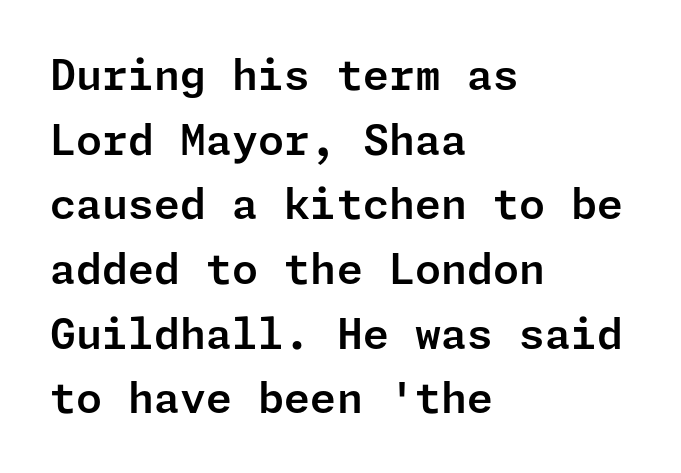
{"serif": "no", "italic": "no", "width": "normal", "stroke_contrast": "low", "x_height": "medium", "underline": "no", "align": "left", "line_spacing": "normal", "line_spacing_ratio": 1.54, "letter_spacing": "normal", "letter_spacing_em": 0.0, "glyph_px": 42}
